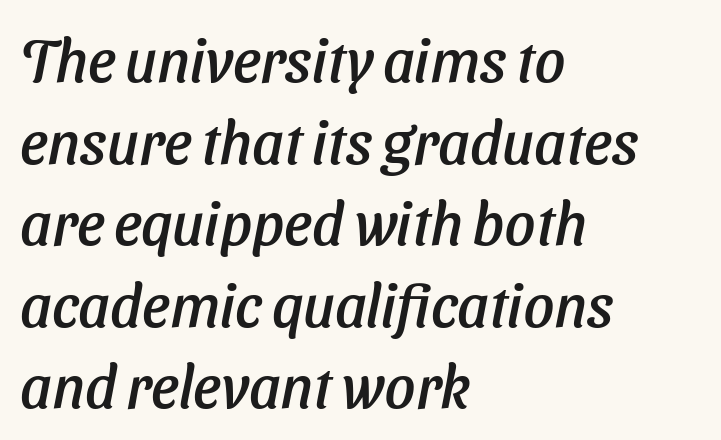
{"italic": "yes", "lean": "right", "slant_degrees": 11, "width": "normal", "stroke_contrast": "low", "x_height": "medium", "monospaced": "no", "underline": "no", "align": "left", "line_spacing": "normal", "line_spacing_ratio": 1.36, "letter_spacing": "normal", "letter_spacing_em": 0.0, "glyph_px": 60}
